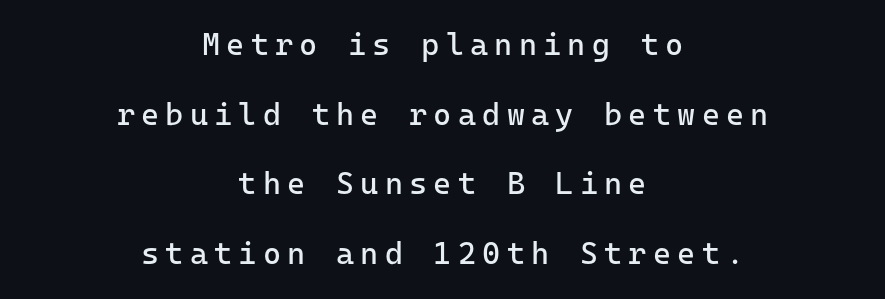
The image shows 31 px regular-weight sans-serif type, upright; set centered, loose line spacing (2.25x), unusually wide letter spacing (+0.2 em), not underlined; low stroke contrast and a medium x-height.
